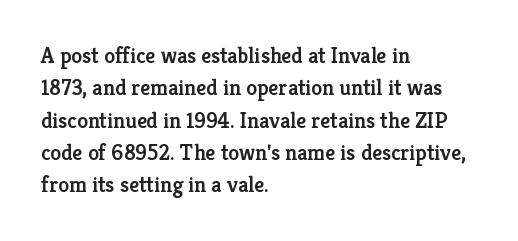
The image shows 22 px text type, upright; set left-aligned, normal line spacing (1.47x), normal letter spacing, not underlined.
